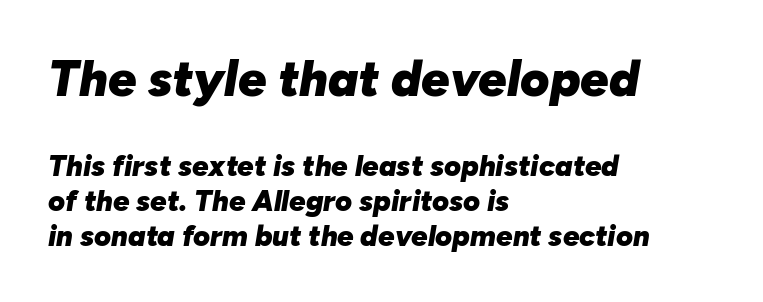
Q: Is the text bold? A: Yes.
Q: Is the text italic (slanted)? A: Yes, it leans right by about 10 degrees.
Q: Is the text underlined? A: No.
Q: How is the paragraph aligned? A: Left-aligned.
Q: Is the spacing between letters normal or unusually wide? A: Normal.
Q: Which block of text is set in a larger size, the first (top) or the second (bottom)? A: The first (top) one.
Q: Width (condensed, normal, or wide)? A: Normal.
Q: Stroke contrast? A: Low.
Q: x-height? A: Medium.
Q: Monospaced? A: No.
